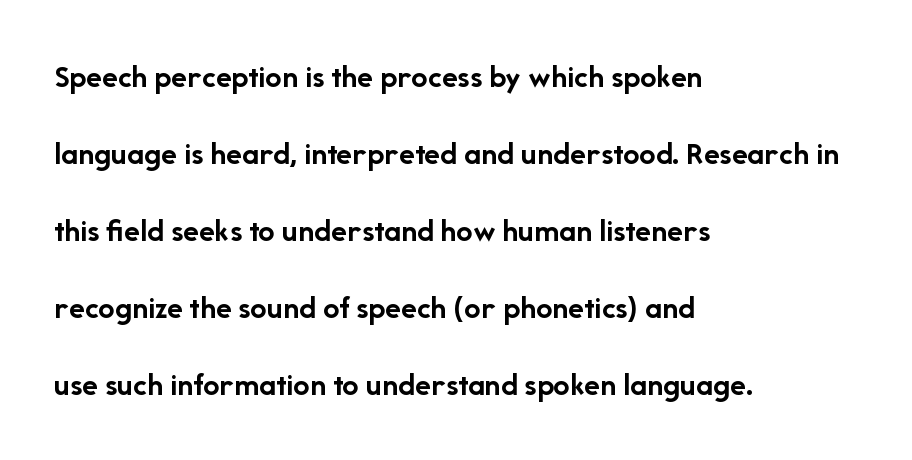
It's the straight-up-and-down kind of type. Proportional: the letters do not fall into vertical columns. In terms of letterspacing, this is plain default setting. Teacher's note: observe the even left margin — that is flush-left alignment. This sample uses a sans-serif face. These lines stand farther apart than default settings would place them.
